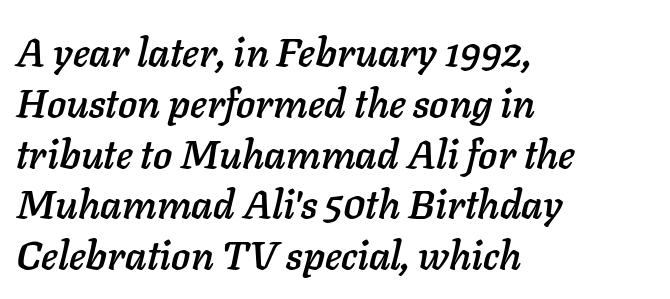
The image shows 40 px text type, italic (leaning right); set left-aligned, normal line spacing (1.27x), normal letter spacing, not underlined; low stroke contrast and a medium x-height.
